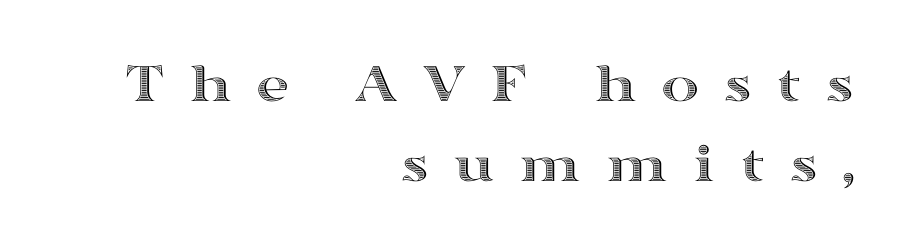
The image shows 58 px wide type, upright; set right-aligned, normal line spacing (1.38x), unusually wide letter spacing (+0.4 em), not underlined; a medium x-height.
